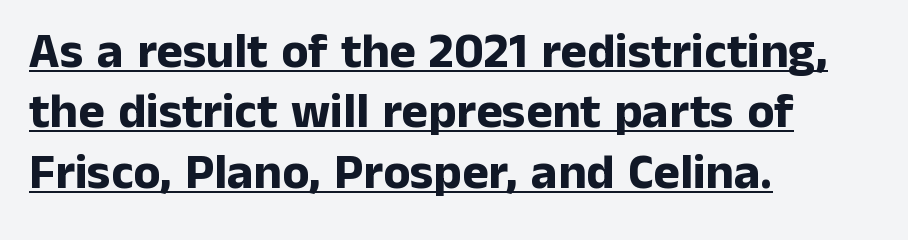
{"serif": "no", "italic": "no", "bold": "yes", "weight": "bold", "width": "normal", "stroke_contrast": "low", "x_height": "medium", "monospaced": "no", "underline": "yes", "align": "left", "line_spacing_ratio": 1.21, "letter_spacing": "normal", "letter_spacing_em": 0.0, "glyph_px": 50}
